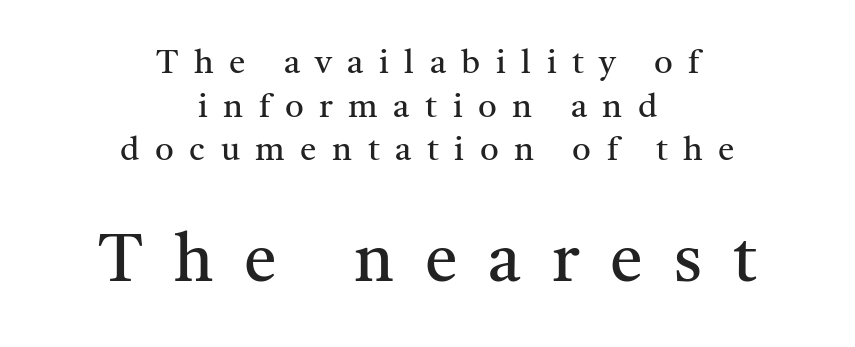
Characters remain perfectly vertical along every line. Tracking value appears strongly positive — letters spread wide. The face used here is proportionally spaced, like ordinary book or web type. Whoever set this chose a conventional vertical rhythm. Note: serifs present on the glyphs.
